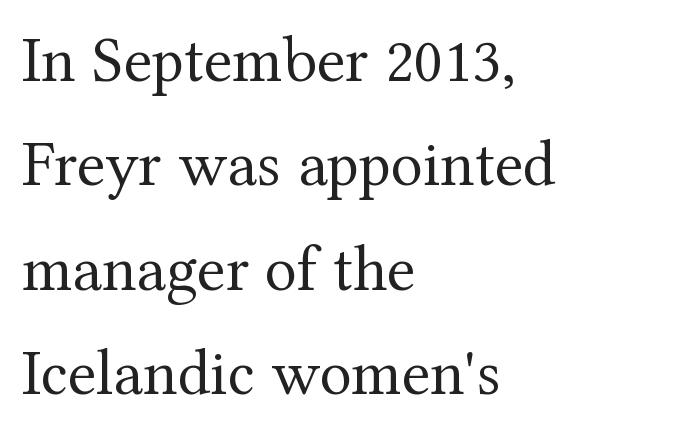
Horizontal bands of white between lines are of average thickness. Standard letterfit; no display-style spreading of the glyphs. One-word summary of the alignment: left. Do the characters align in a grid? No, the font is proportional. Type without underlining.
